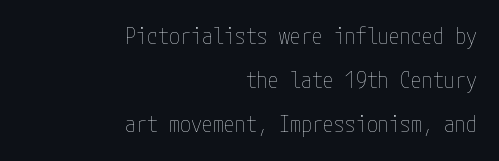
No heavy texture on the line: the type isn't bold. Short note: letters normally spaced. This is roman type, the default non-slanted kind. What's the leading like? Stretched, with rows far apart. The text block is weighted toward the right margin, trailing off unevenly leftward. Only glyphs here, with clear space below each row.
